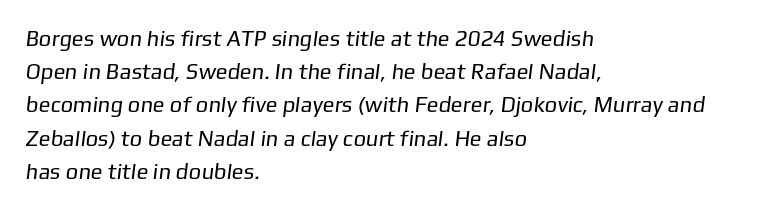
{"bold": "no", "underline": "no", "align": "left", "line_spacing": "normal", "line_spacing_ratio": 1.51, "letter_spacing": "normal", "letter_spacing_em": 0.0, "glyph_px": 22}
